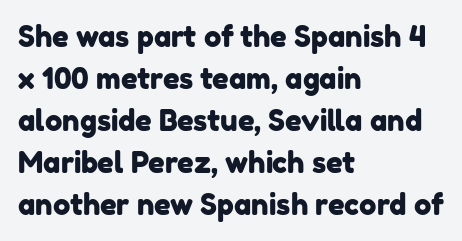
The passage shown is typed in a proportional face where columns would drift. The area under the type is left untouched. Each letter's strokes conclude bluntly, with no projecting serifs. Visually the block forms a straight wall on the left and a jagged coastline on the right. Does the leading feel generous? No, just average.
